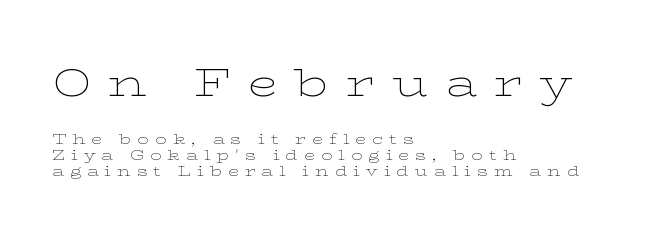
{"serif": "yes", "italic": "no", "bold": "no", "weight": "thin", "width": "wide", "stroke_contrast": "low", "x_height": "medium", "monospaced": "no", "underline": "no", "align": "left", "line_spacing": "tight", "line_spacing_ratio": 1.15, "letter_spacing": "wide", "letter_spacing_em": 0.43, "larger_block": "first", "size_ratio": 2.79, "glyph_px": 39}
